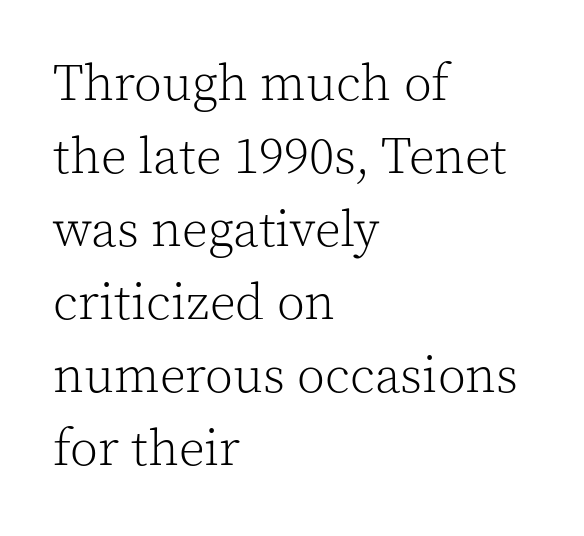
{"serif": "yes", "italic": "no", "bold": "no", "weight": "light", "width": "normal", "x_height": "medium", "monospaced": "no", "underline": "no", "align": "left", "line_spacing": "normal", "line_spacing_ratio": 1.43, "letter_spacing": "normal", "letter_spacing_em": 0.0, "glyph_px": 51}
